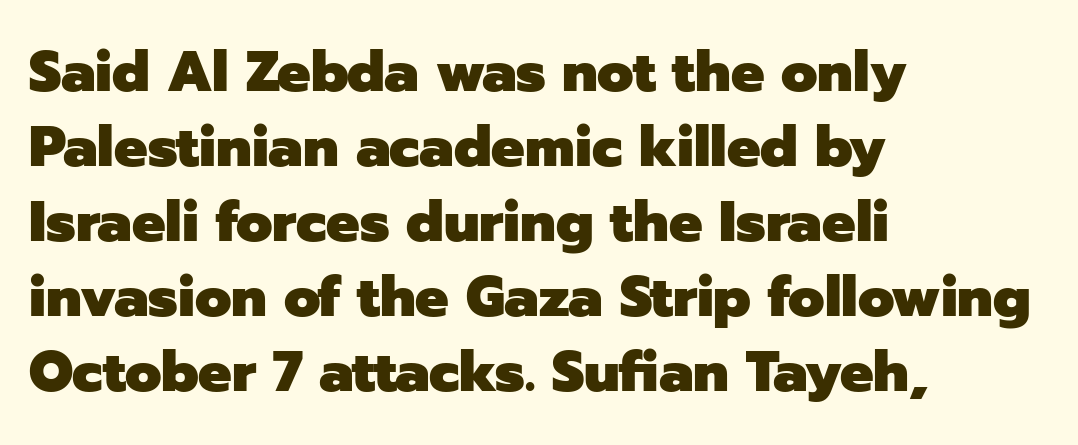
The image shows 56 px heavy sans-serif type, upright; set left-aligned, normal line spacing (1.34x), normal letter spacing, not underlined; low stroke contrast and a medium x-height.
